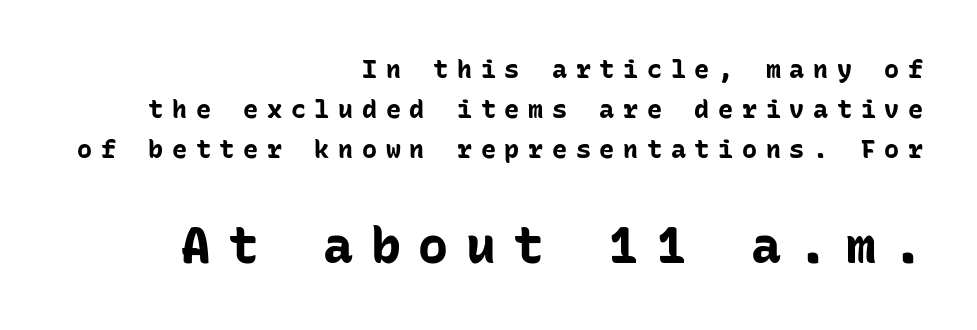
Scale increases going downward across the two blocks. Do the characters align in a grid? Yes, the font is monospaced. The line-height multiplier appears to be the usual default. The gaps between neighbouring characters are conspicuously large. To sum up the face: it is a sans, with no serifs.
